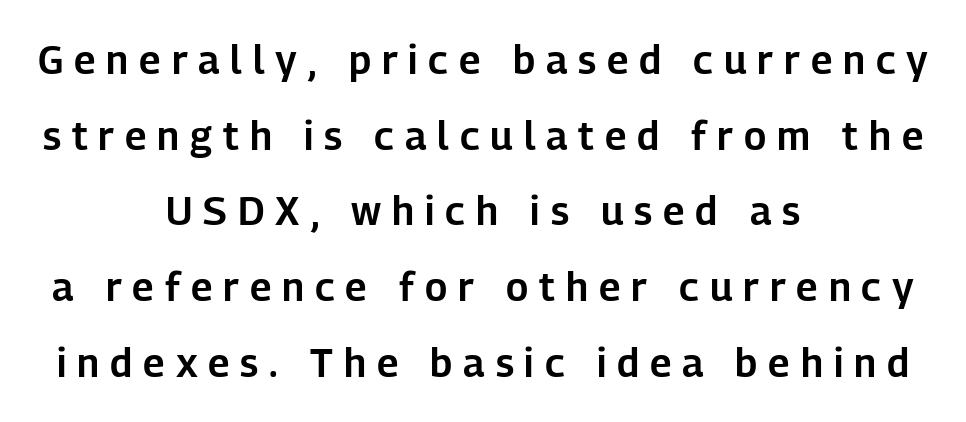
Q: Is the text italic (slanted)? A: No, it is upright.
Q: Is the typeface a serif or a sans-serif typeface? A: Sans-serif.
Q: Is the text underlined? A: No.
Q: How is the paragraph aligned? A: Centered.
Q: Is the spacing between letters normal or unusually wide? A: Unusually wide.
Q: Is the spacing between lines tight, normal or loose? A: Loose.
Q: Width (condensed, normal, or wide)? A: Normal.
Q: Stroke contrast? A: Low.
Q: x-height? A: Medium.
Q: Monospaced? A: No.
